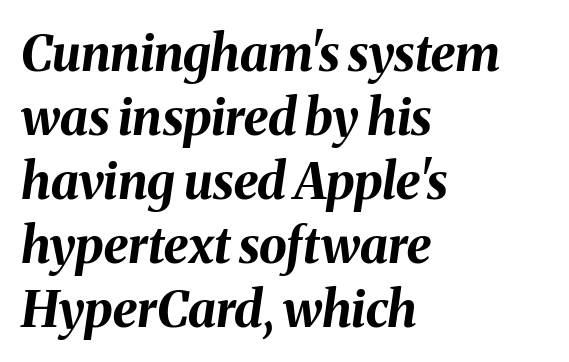
The image shows 50 px bold type, italic (leaning right); set left-aligned, normal line spacing (1.28x), normal letter spacing, not underlined; medium stroke contrast and a medium x-height.
